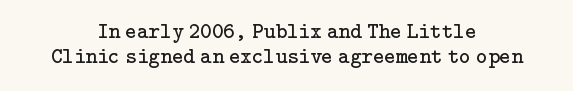
Glance below the letters and you will spot only blank space. The horizontal fit of the characters is conventional and even. Compared with a flush-left layout, this one balances lines on the center instead. One glance says dense: line gaps are narrower than usual. The cut favours lightness, reaching ordinary text weight at its darkest. The letters stand upright; this is a roman face.
